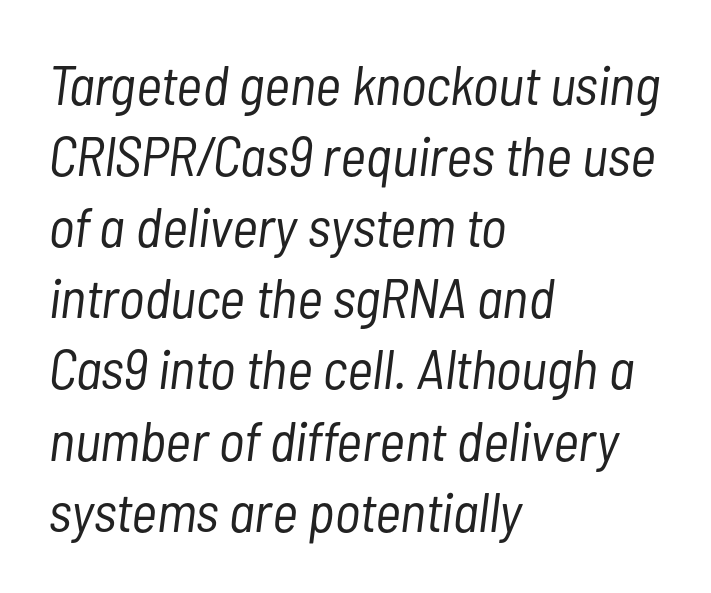
{"italic": "yes", "lean": "right", "slant_degrees": 7, "bold": "no", "weight": "light", "width": "condensed", "stroke_contrast": "low", "x_height": "medium", "monospaced": "no", "underline": "no", "align": "left", "line_spacing": "normal", "line_spacing_ratio": 1.27, "letter_spacing": "normal", "letter_spacing_em": 0.0, "glyph_px": 56}
